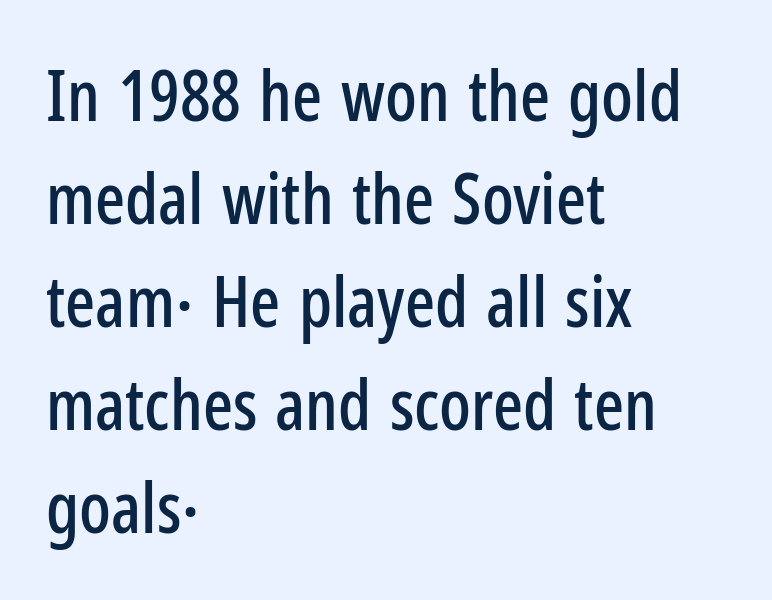
The image shows 70 px condensed sans-serif type, upright; set left-aligned, normal line spacing (1.47x), normal letter spacing, not underlined; low stroke contrast and a medium x-height.
